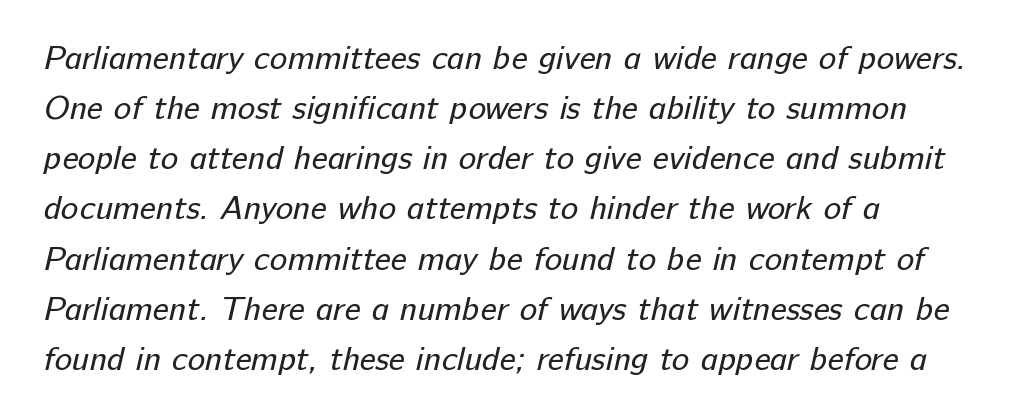
The image shows 33 px regular-weight sans-serif type; set normal line spacing (1.52x), normal letter spacing, not underlined; low stroke contrast and a medium x-height.
